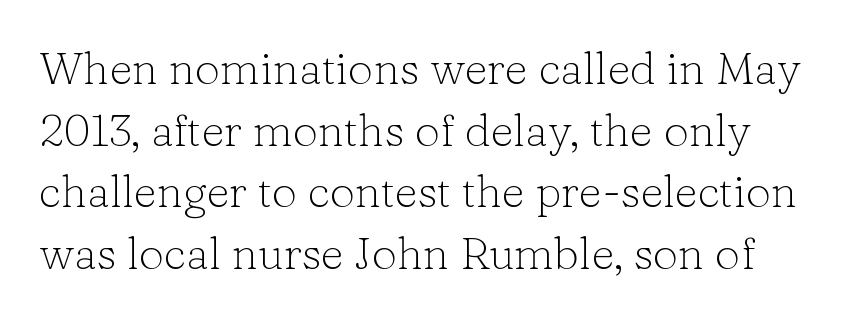
This is not heavy type; no bold has been used. Evenly set lines give the paragraph a standard silhouette. Each letter's strokes conclude with small projecting serifs. Letter spacing: default. Descender tails drop into unmarked territory. It's the straight-up-and-down kind of type.
